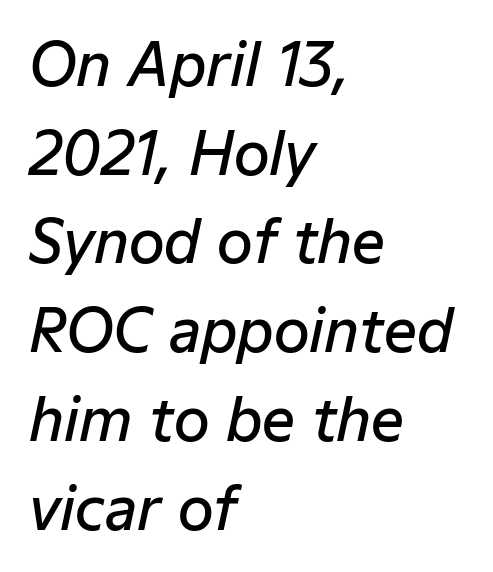
{"italic": "yes", "lean": "right", "slant_degrees": 12, "bold": "semi", "weight": "semibold", "width": "normal", "stroke_contrast": "low", "x_height": "medium", "monospaced": "no", "underline": "no", "align": "left", "line_spacing": "normal", "line_spacing_ratio": 1.53, "letter_spacing": "normal", "letter_spacing_em": 0.0, "glyph_px": 58}
